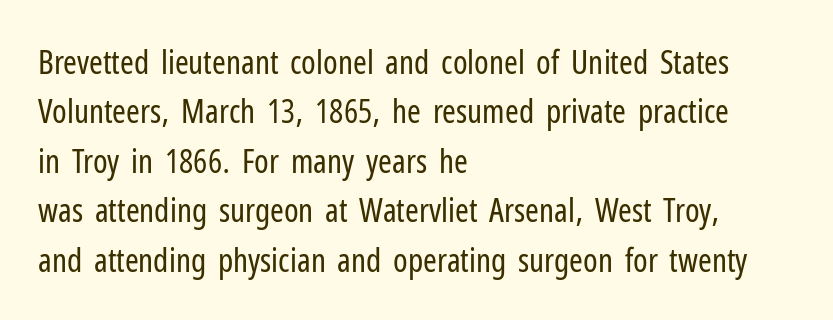
Q: Is the text bold? A: No.
Q: Is the text italic (slanted)? A: No, it is upright.
Q: Is the typeface a serif or a sans-serif typeface? A: Sans-serif.
Q: Is the text underlined? A: No.
Q: How is the paragraph aligned? A: Left-aligned.
Q: Is the spacing between letters normal or unusually wide? A: Normal.
Q: Is the spacing between lines tight, normal or loose? A: Normal.
Q: Width (condensed, normal, or wide)? A: Condensed.
Q: Stroke contrast? A: Low.
Q: x-height? A: Medium.
Q: Monospaced? A: No.
